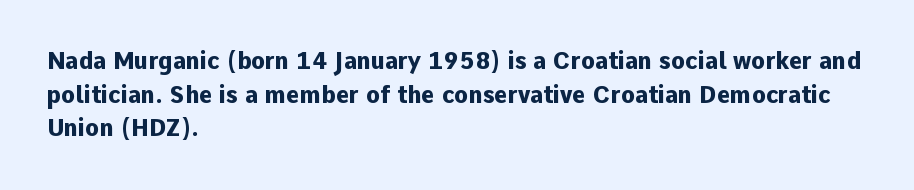
Each line starts at the same left margin while the right side varies. One glance says typical: line gaps are just what's usual. Nope, not italic — everything's standing straight. Plenty of ink on the page — the face is bold.
